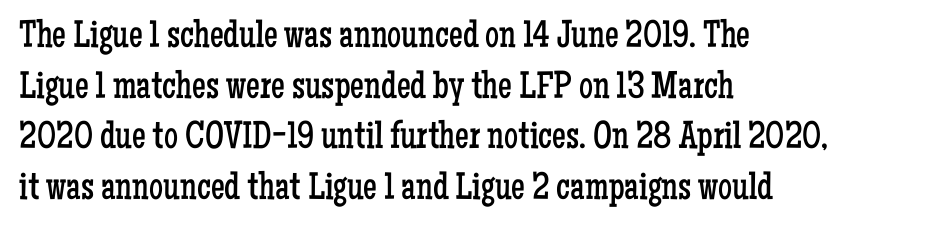
{"serif": "yes", "italic": "no", "bold": "no", "weight": "regular", "width": "condensed", "stroke_contrast": "low", "x_height": "medium", "monospaced": "no", "underline": "no", "align": "left", "line_spacing": "normal", "line_spacing_ratio": 1.3, "letter_spacing": "normal", "letter_spacing_em": 0.0, "glyph_px": 39}
